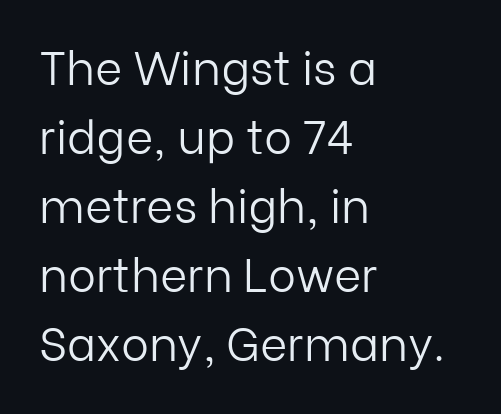
Q: Is the text bold? A: No.
Q: Is the text italic (slanted)? A: No, it is upright.
Q: Is the typeface a serif or a sans-serif typeface? A: Sans-serif.
Q: Is the text underlined? A: No.
Q: How is the paragraph aligned? A: Left-aligned.
Q: Is the spacing between letters normal or unusually wide? A: Normal.
Q: Is the spacing between lines tight, normal or loose? A: Normal.
Q: Width (condensed, normal, or wide)? A: Normal.
Q: Stroke contrast? A: Low.
Q: x-height? A: Medium.
Q: Monospaced? A: No.
